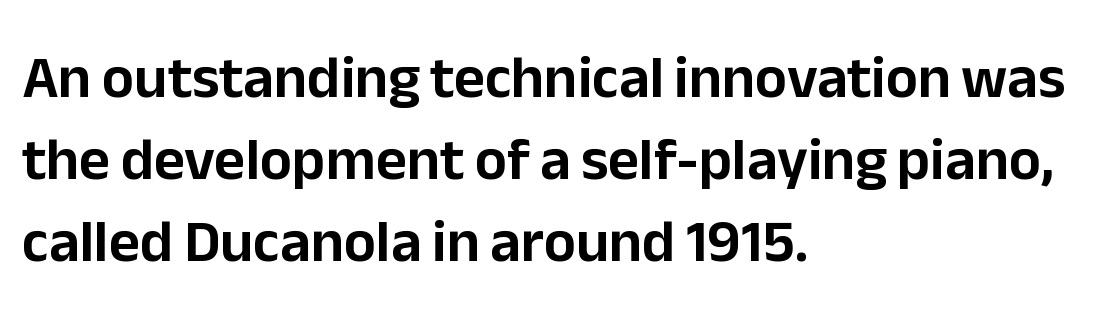
Q: Is the text italic (slanted)? A: No, it is upright.
Q: Is the typeface a serif or a sans-serif typeface? A: Sans-serif.
Q: Is the text underlined? A: No.
Q: How is the paragraph aligned? A: Left-aligned.
Q: Is the spacing between letters normal or unusually wide? A: Normal.
Q: Is the spacing between lines tight, normal or loose? A: Normal.
Q: Width (condensed, normal, or wide)? A: Normal.
Q: Stroke contrast? A: Low.
Q: x-height? A: Medium.
Q: Monospaced? A: No.
